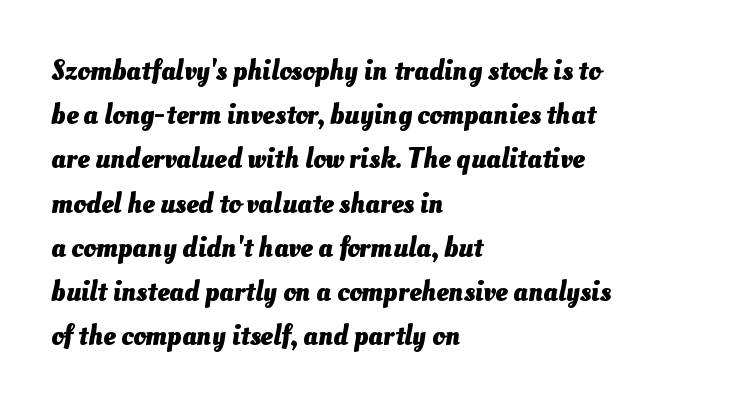
{"bold": "yes", "weight": "heavy", "width": "normal", "stroke_contrast": "medium", "x_height": "small", "monospaced": "no", "underline": "no", "align": "left", "line_spacing": "normal", "line_spacing_ratio": 1.58, "letter_spacing": "normal", "letter_spacing_em": 0.0, "glyph_px": 28}
